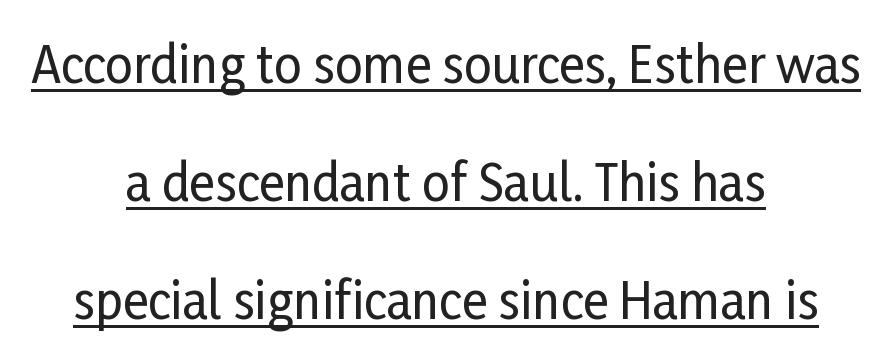
{"serif": "no", "italic": "no", "width": "condensed", "stroke_contrast": "low", "x_height": "medium", "monospaced": "no", "underline": "yes", "align": "center", "line_spacing": "loose", "line_spacing_ratio": 2.41, "letter_spacing": "normal", "letter_spacing_em": 0.0, "glyph_px": 49}
